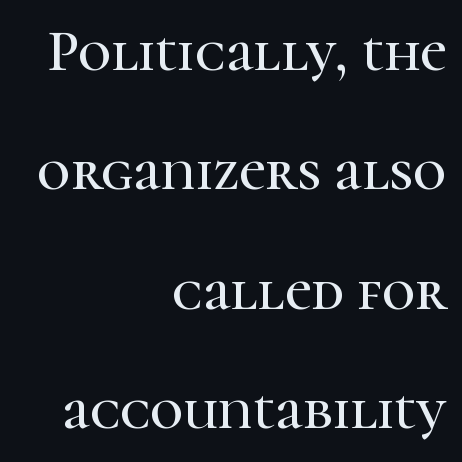
The image shows 58 px serif type, upright; set right-aligned, loose line spacing (2.06x), normal letter spacing, not underlined; high stroke contrast and a medium x-height.
